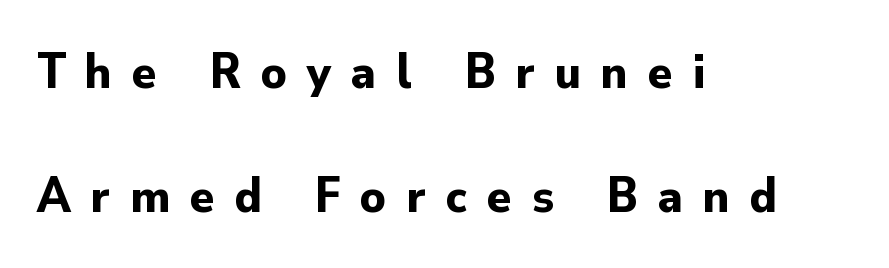
The paragraph has a hard left edge and a soft right edge. Has an underline been added? It has not. Do the characters align in a grid? No, the font is proportional. Loose tracking; the words dissolve into strings of separated letters. Unlike a traditional serif, this face leaves its strokes unadorned. Bold? Absolutely — the strokes are thick and heavy.
